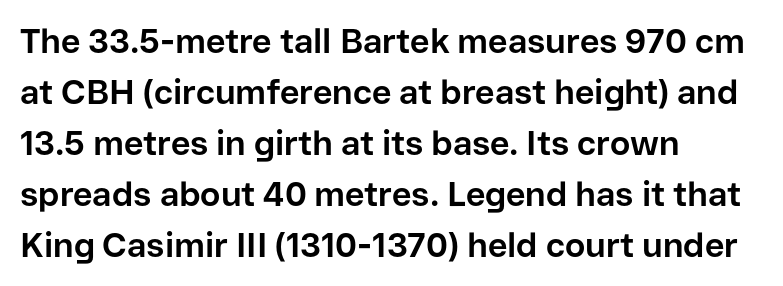
The image shows 34 px bold sans-serif type, upright; set left-aligned, normal line spacing (1.5x), normal letter spacing, not underlined; low stroke contrast and a medium x-height.
